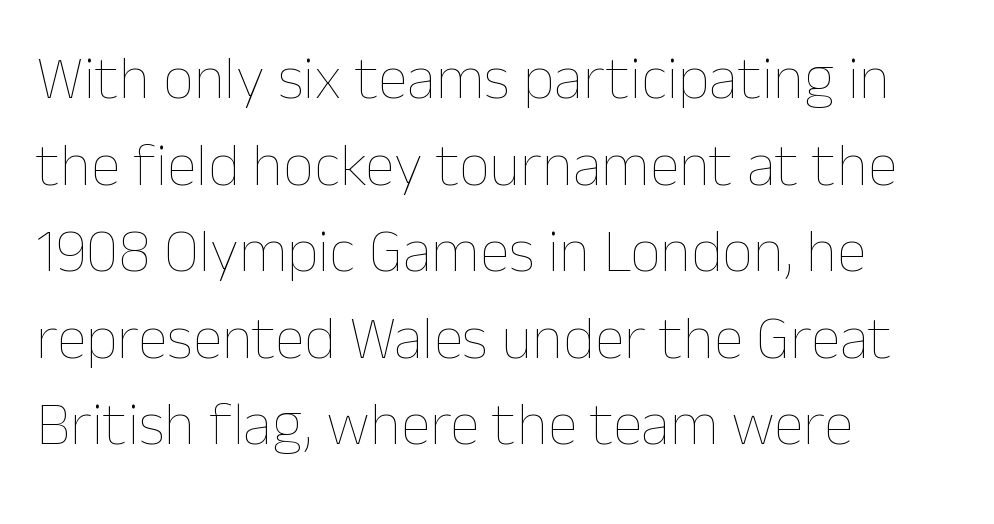
Q: Is the text bold? A: No.
Q: Is the text italic (slanted)? A: No, it is upright.
Q: Is the text underlined? A: No.
Q: How is the paragraph aligned? A: Left-aligned.
Q: Is the spacing between letters normal or unusually wide? A: Normal.
Q: Is the spacing between lines tight, normal or loose? A: Normal.
Q: Width (condensed, normal, or wide)? A: Normal.
Q: Stroke contrast? A: Low.
Q: x-height? A: Medium.
Q: Monospaced? A: No.
